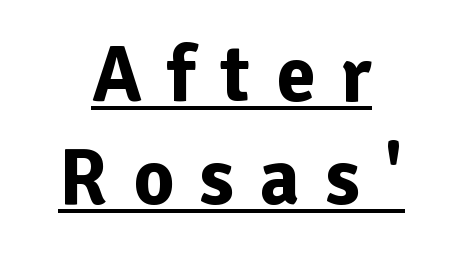
The image shows 79 px bold sans-serif type, upright; set centered, normal line spacing (1.3x), unusually wide letter spacing (+0.32 em), underlined; low stroke contrast and a medium x-height.
